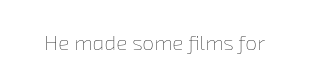
{"bold": "no", "underline": "no", "letter_spacing": "normal", "letter_spacing_em": 0.0, "glyph_px": 21}
